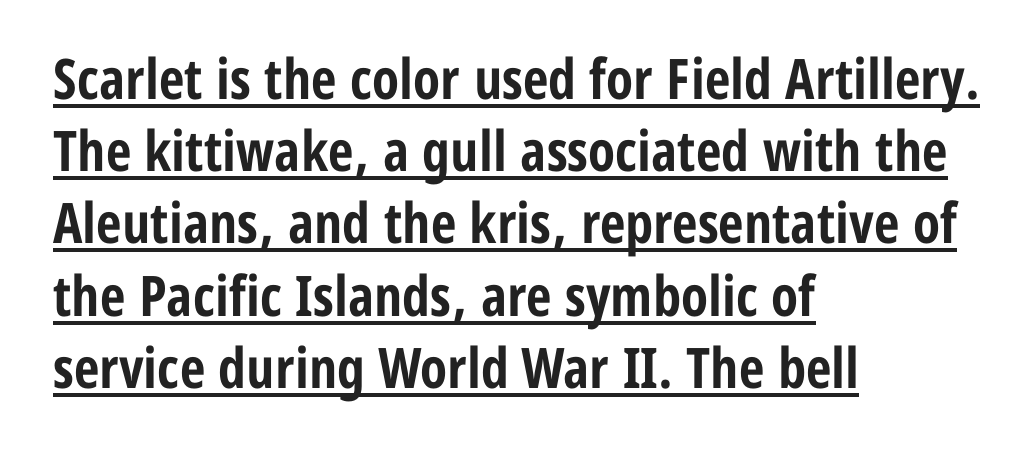
The image shows 56 px bold, condensed sans-serif type, upright; set left-aligned, normal line spacing (1.29x), normal letter spacing, underlined; low stroke contrast and a medium x-height.
